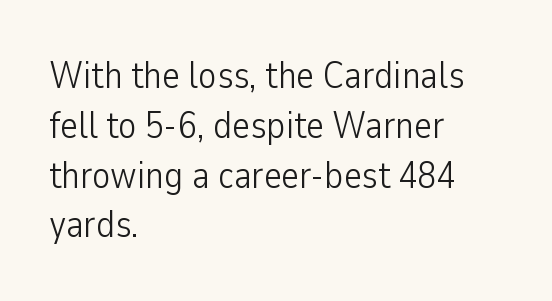
Q: Is the text bold? A: No.
Q: Is the text italic (slanted)? A: No, it is upright.
Q: Is the typeface a serif or a sans-serif typeface? A: Sans-serif.
Q: Is the text underlined? A: No.
Q: How is the paragraph aligned? A: Left-aligned.
Q: Is the spacing between letters normal or unusually wide? A: Normal.
Q: Is the spacing between lines tight, normal or loose? A: Normal.
Q: Width (condensed, normal, or wide)? A: Condensed.
Q: Stroke contrast? A: Low.
Q: x-height? A: Medium.
Q: Monospaced? A: No.
